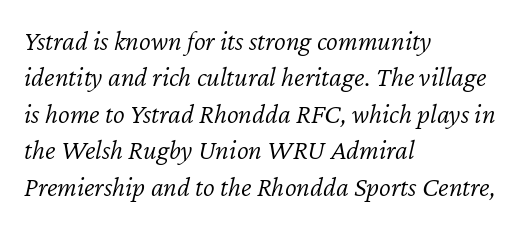
{"italic": "yes", "lean": "right", "slant_degrees": 12, "bold": "no", "weight": "light", "width": "normal", "stroke_contrast": "low", "x_height": "medium", "monospaced": "no", "underline": "no", "align": "left", "line_spacing": "normal", "line_spacing_ratio": 1.3, "letter_spacing": "normal", "letter_spacing_em": 0.0, "glyph_px": 28}
